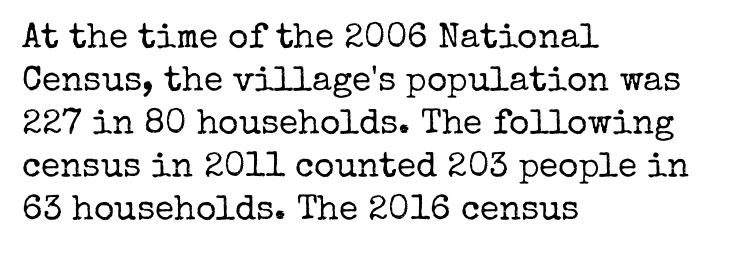
Q: Is the text bold? A: No.
Q: Is the text italic (slanted)? A: No, it is upright.
Q: Is the typeface a serif or a sans-serif typeface? A: Serif.
Q: Is the text underlined? A: No.
Q: How is the paragraph aligned? A: Left-aligned.
Q: Is the spacing between letters normal or unusually wide? A: Normal.
Q: Width (condensed, normal, or wide)? A: Normal.
Q: Stroke contrast? A: Low.
Q: x-height? A: Medium.
Q: Monospaced? A: No.
